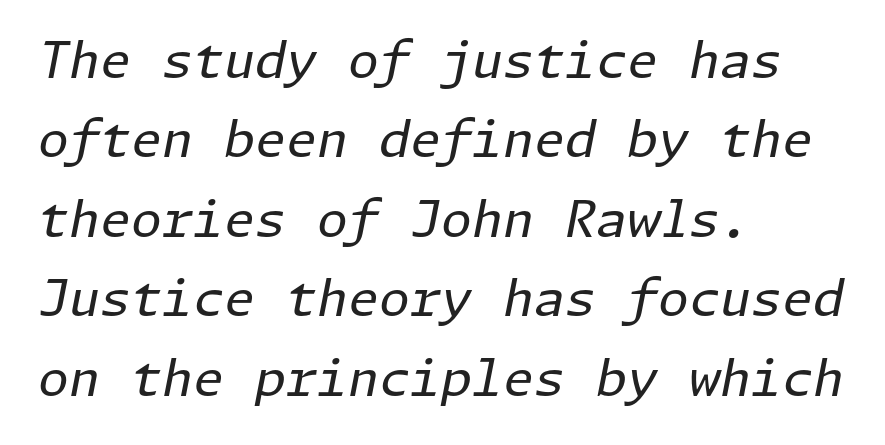
Students, note that the glyphs here touch the page at normal intervals. Glance below the letters and you will spot only blank space. What's the leading like? Ordinary, nothing unusual. Compared with ordinary roman type, these characters are visibly tilted. A classic flush-left, rag-right setting is used for this passage.
